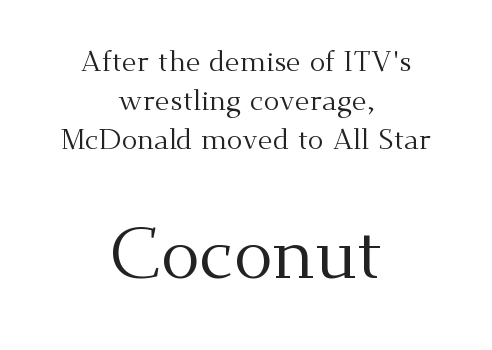
The image shows 73 px regular-weight serif type, upright; set centered, normal line spacing (1.35x), normal letter spacing, not underlined; the second (bottom) block is 2.52x larger; medium stroke contrast and a small x-height.
